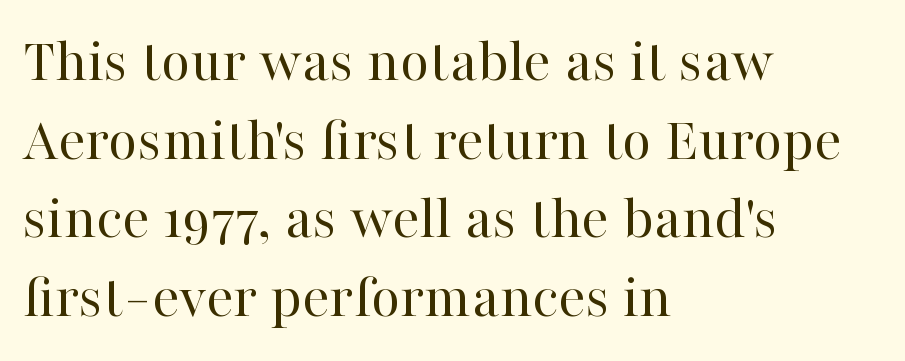
Q: Is the text bold? A: No.
Q: Is the text italic (slanted)? A: No, it is upright.
Q: Is the typeface a serif or a sans-serif typeface? A: Serif.
Q: Is the text underlined? A: No.
Q: How is the paragraph aligned? A: Left-aligned.
Q: Is the spacing between letters normal or unusually wide? A: Normal.
Q: Width (condensed, normal, or wide)? A: Normal.
Q: Stroke contrast? A: High.
Q: x-height? A: Medium.
Q: Monospaced? A: No.
